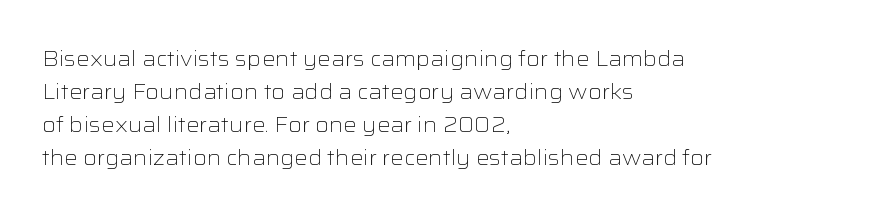
The image shows 21 px text type, upright; set left-aligned, normal line spacing (1.57x), normal letter spacing, not underlined.
